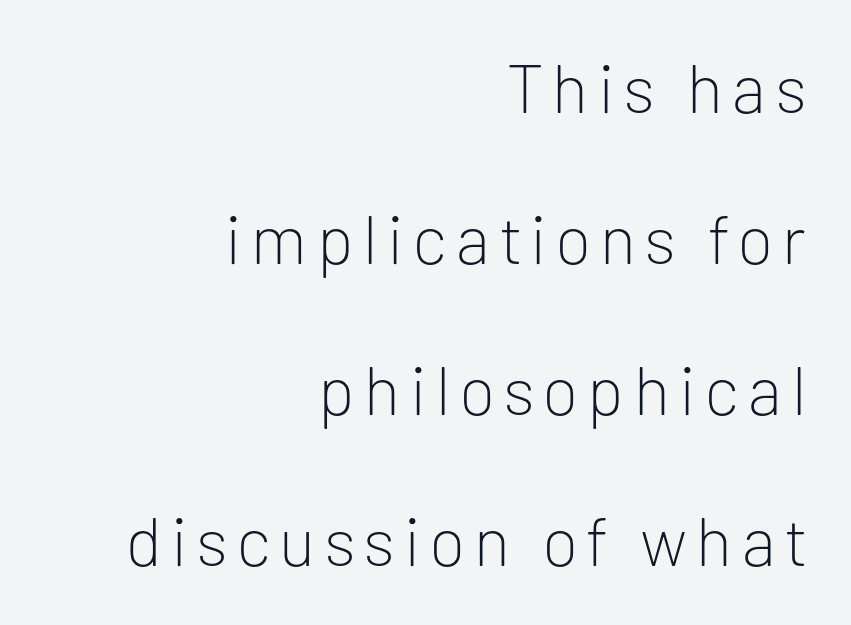
{"serif": "no", "italic": "no", "bold": "no", "weight": "light", "width": "normal", "stroke_contrast": "low", "x_height": "medium", "monospaced": "no", "underline": "no", "align": "right", "line_spacing": "loose", "line_spacing_ratio": 2.22, "glyph_px": 68}
